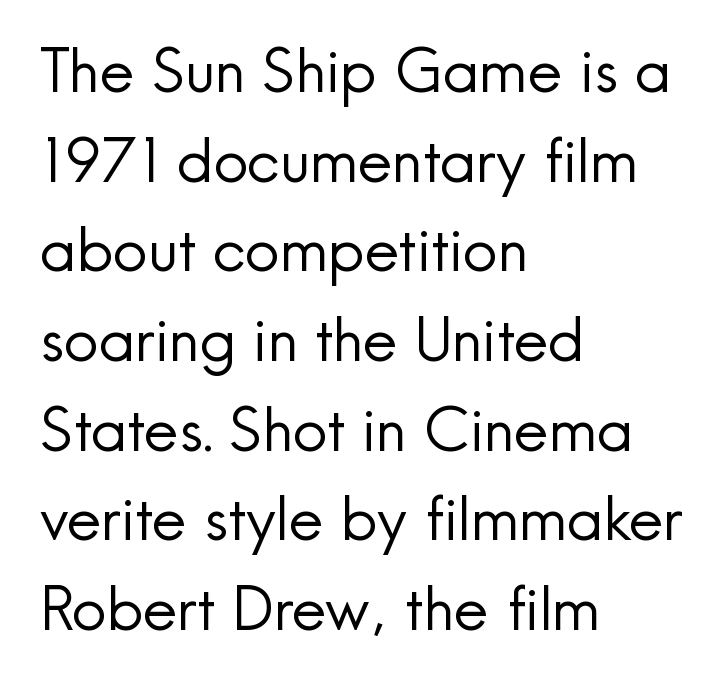
The image shows 61 px regular-weight sans-serif type, upright; set left-aligned, normal line spacing (1.47x), normal letter spacing, not underlined; a small x-height.
